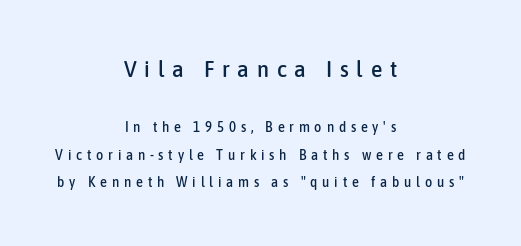
Q: Is the text italic (slanted)? A: No, it is upright.
Q: Is the text underlined? A: No.
Q: How is the paragraph aligned? A: Centered.
Q: Is the spacing between letters normal or unusually wide? A: Unusually wide.
Q: Is the spacing between lines tight, normal or loose? A: Loose.
Q: Which block of text is set in a larger size, the first (top) or the second (bottom)? A: The first (top) one.
